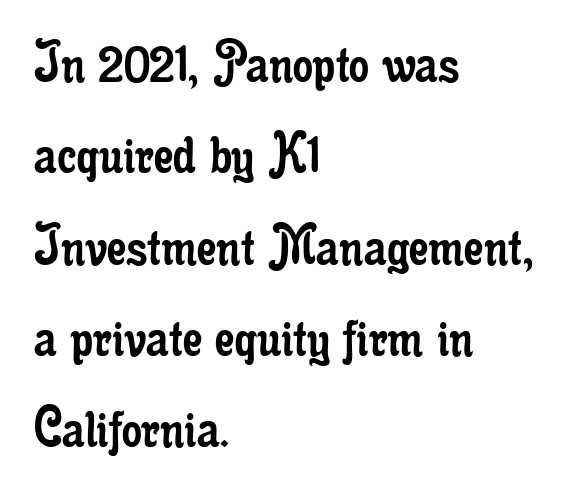
The image shows 63 px regular-weight, condensed serif type, upright; set left-aligned, normal line spacing (1.45x), normal letter spacing, not underlined; low stroke contrast and a small x-height.
